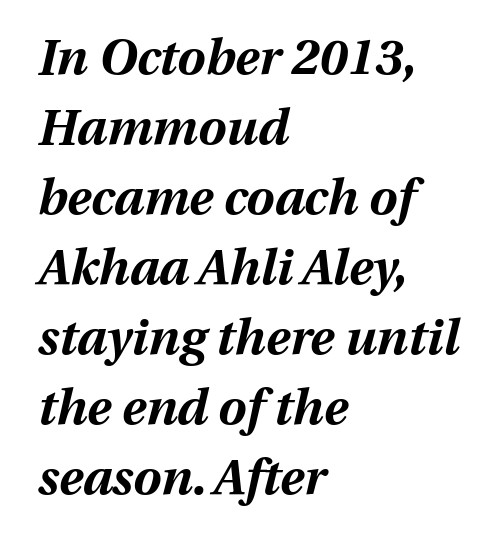
Q: Is the text bold? A: Yes.
Q: Is the text italic (slanted)? A: Yes, it leans right by about 13 degrees.
Q: Is the text underlined? A: No.
Q: How is the paragraph aligned? A: Left-aligned.
Q: Is the spacing between letters normal or unusually wide? A: Normal.
Q: Is the spacing between lines tight, normal or loose? A: Normal.
Q: Width (condensed, normal, or wide)? A: Normal.
Q: Stroke contrast? A: Medium.
Q: x-height? A: Medium.
Q: Monospaced? A: No.
